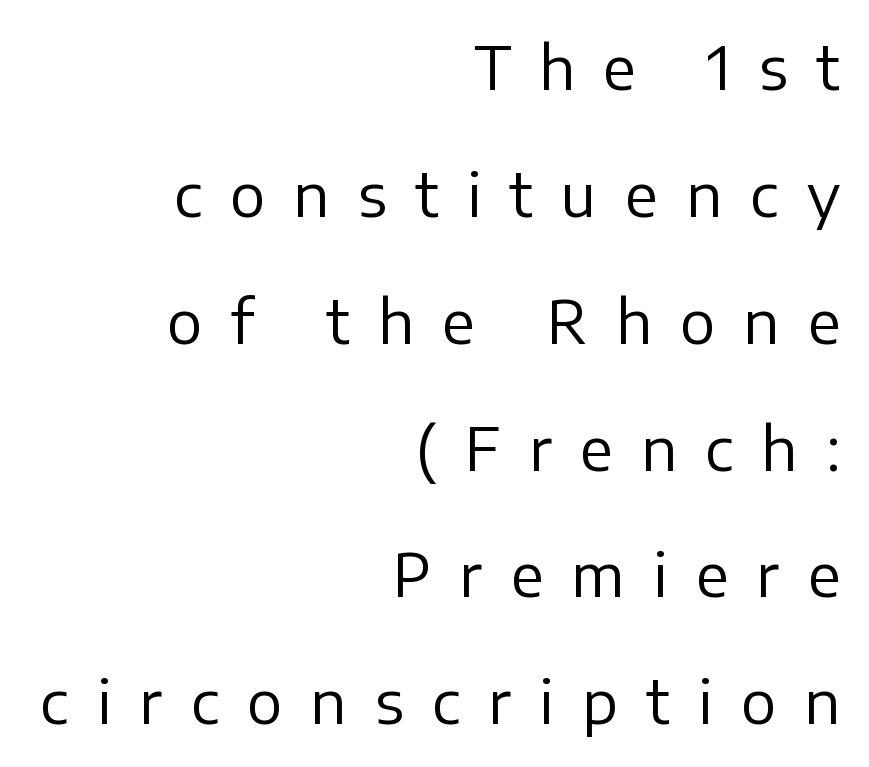
The image shows 59 px regular-weight sans-serif type, upright; set right-aligned, loose line spacing (2.15x), unusually wide letter spacing (+0.48 em), not underlined; low stroke contrast and a medium x-height.
